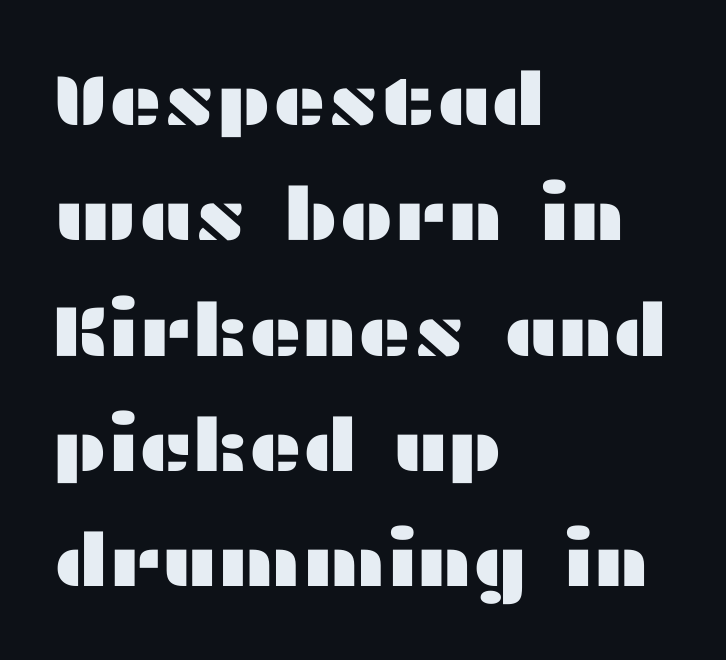
Caption: multi-line text, flush left, ragged right. Do the letters lean? They stand straight. Is there much room between lines? A standard amount, neither cramped nor airy. The gap between lines stays unmarked. In terms of letterspacing, this is plain default setting.
